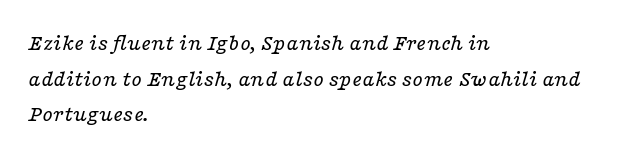
Q: Is the text bold? A: No.
Q: Is the text italic (slanted)? A: Yes, it leans right by about 16 degrees.
Q: Is the text underlined? A: No.
Q: How is the paragraph aligned? A: Left-aligned.
Q: Is the spacing between letters normal or unusually wide? A: Normal.
Q: Is the spacing between lines tight, normal or loose? A: Normal.
